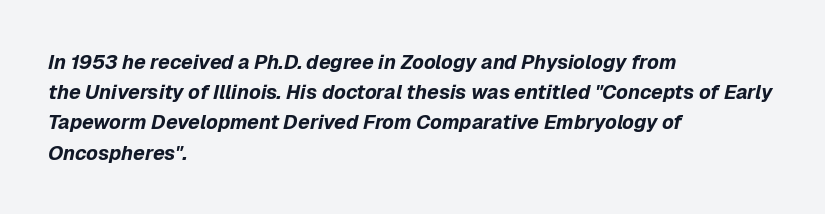
Honestly, there is no underline to notice here at all. Words appear dense and cohesive because spacing is normal. Evenly set lines give the paragraph a standard silhouette. Visually the block forms a straight wall on the left and a jagged coastline on the right.
